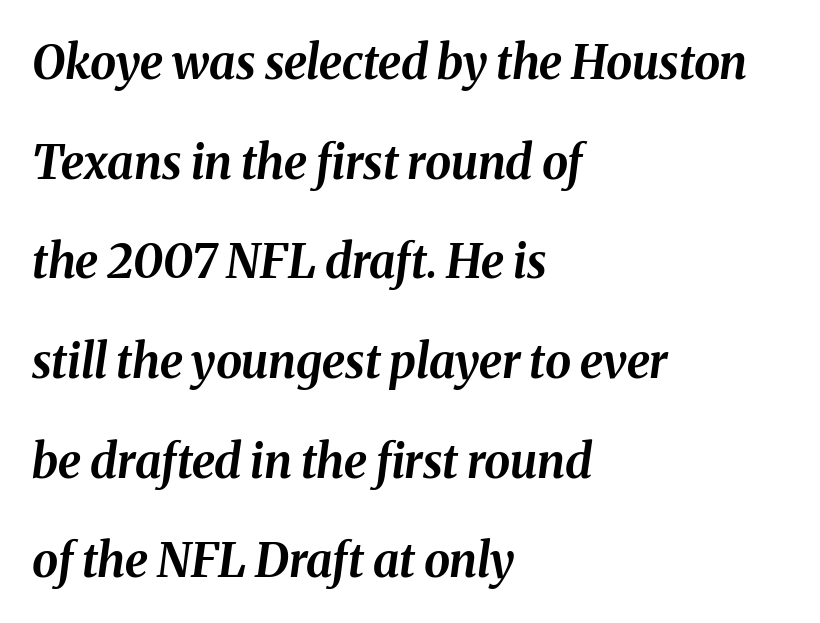
In terms of weight, the rendering is a true, heavy bold. Teacher's note: observe the even left margin — that is flush-left alignment. The area under the type is left untouched. Looks like regular typesetting: each glyph gets only the width it needs.
